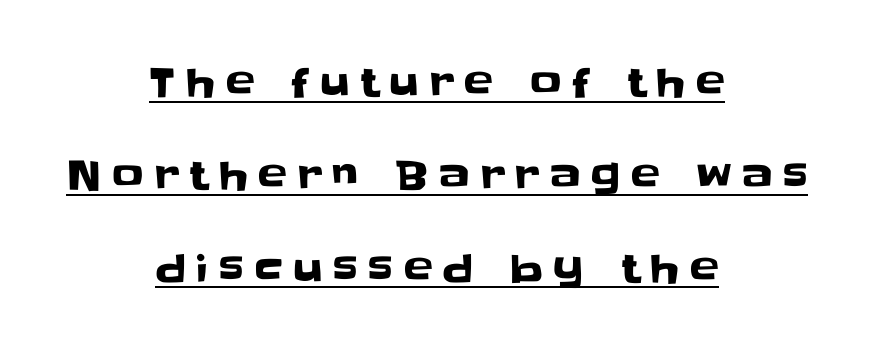
Q: Is the text italic (slanted)? A: No, it is upright.
Q: Is the typeface a serif or a sans-serif typeface? A: Sans-serif.
Q: Is the text underlined? A: Yes.
Q: How is the paragraph aligned? A: Centered.
Q: Is the spacing between letters normal or unusually wide? A: Unusually wide.
Q: Is the spacing between lines tight, normal or loose? A: Loose.
Q: Width (condensed, normal, or wide)? A: Normal.
Q: Stroke contrast? A: Low.
Q: x-height? A: Large.
Q: Monospaced? A: No.
